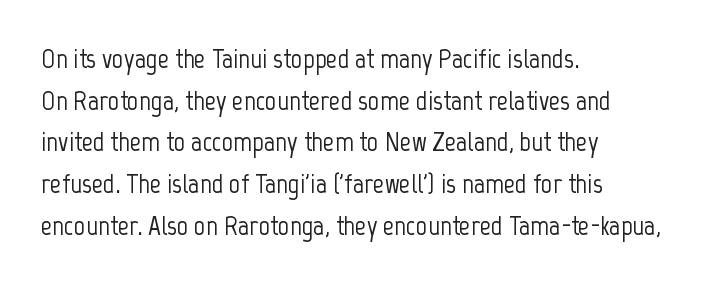
The letters stand straight up with perfectly vertical stems. The glyphs are unaccompanied by any horizontal stroke below them. The passage shown is typeset with a sans-serif family. What's the leading like? Ordinary, nothing unusual. Do the characters align in a grid? No, the font is proportional.
